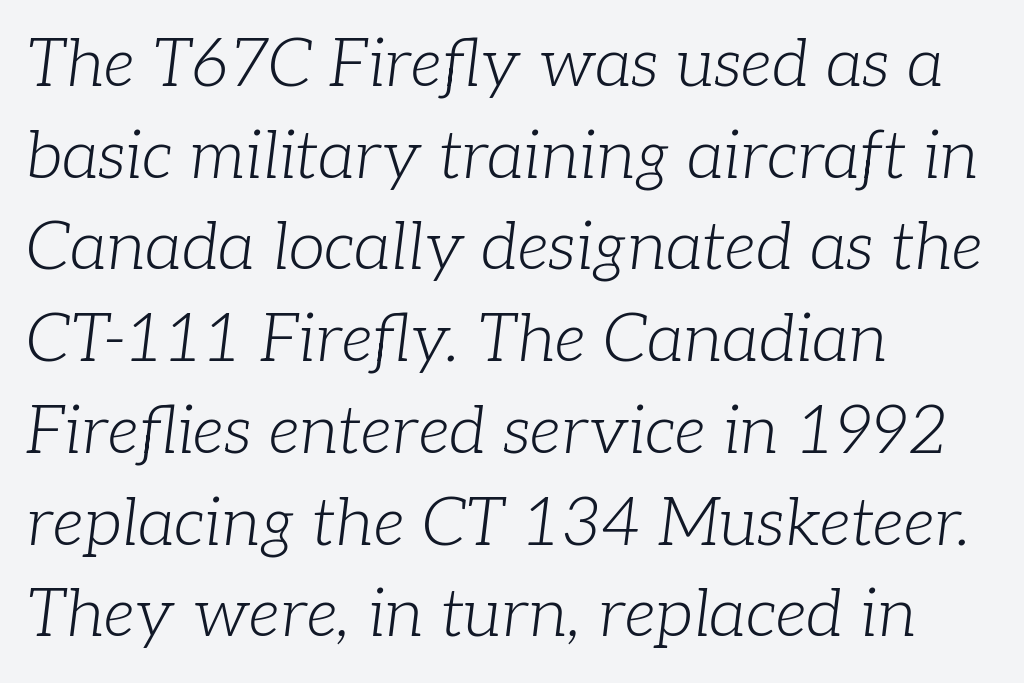
Q: Is the text bold? A: No.
Q: Is the text italic (slanted)? A: Yes, it leans right by about 7 degrees.
Q: Is the typeface a serif or a sans-serif typeface? A: Serif.
Q: Is the text underlined? A: No.
Q: How is the paragraph aligned? A: Left-aligned.
Q: Is the spacing between letters normal or unusually wide? A: Normal.
Q: Is the spacing between lines tight, normal or loose? A: Normal.
Q: Width (condensed, normal, or wide)? A: Normal.
Q: Stroke contrast? A: Low.
Q: x-height? A: Medium.
Q: Monospaced? A: No.
